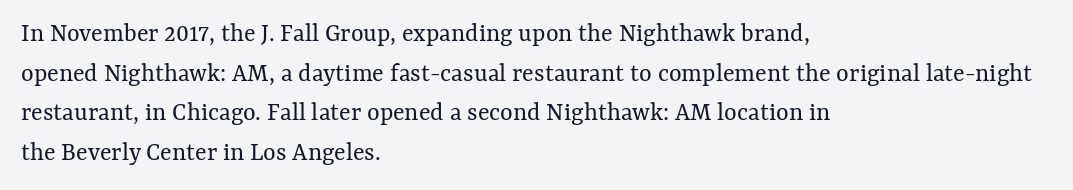
{"italic": "no", "bold": "no", "underline": "no", "align": "left", "line_spacing": "normal", "line_spacing_ratio": 1.47, "letter_spacing": "normal", "letter_spacing_em": 0.0, "glyph_px": 27}
